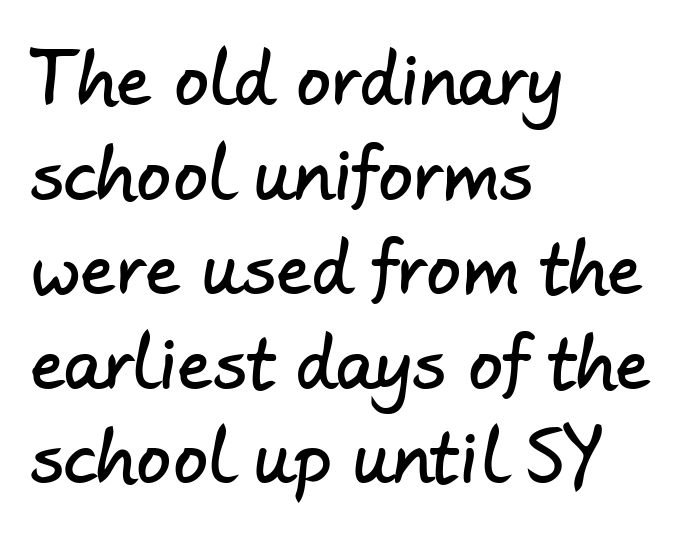
{"serif": "no", "width": "normal", "stroke_contrast": "low", "x_height": "small", "monospaced": "no", "underline": "no", "align": "left", "line_spacing": "normal", "line_spacing_ratio": 1.37, "letter_spacing": "normal", "letter_spacing_em": 0.0, "glyph_px": 69}
